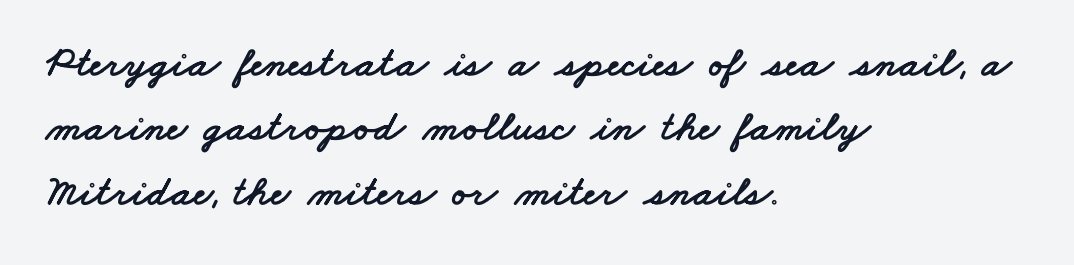
The image shows 43 px wide sans-serif type; set left-aligned, normal line spacing (1.5x), normal letter spacing, not underlined; low stroke contrast and a small x-height.
